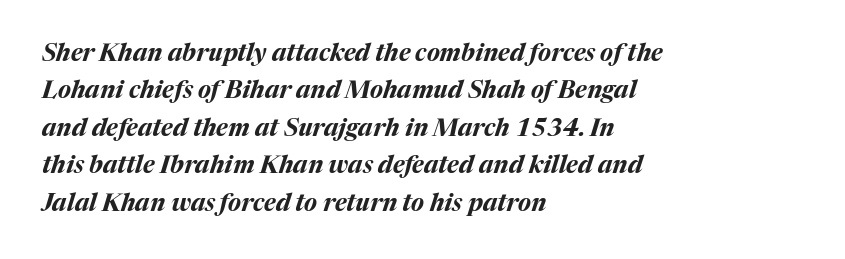
{"italic": "yes", "lean": "right", "slant_degrees": 17, "bold": "yes", "underline": "no", "align": "left", "line_spacing": "normal", "line_spacing_ratio": 1.56, "letter_spacing": "normal", "letter_spacing_em": 0.0, "glyph_px": 24}
